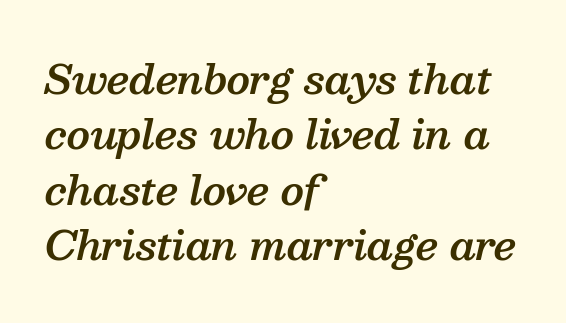
{"serif": "yes", "italic": "yes", "lean": "right", "slant_degrees": 13, "bold": "semi", "weight": "semibold", "width": "normal", "stroke_contrast": "medium", "x_height": "medium", "monospaced": "no", "underline": "no", "align": "left", "line_spacing": "normal", "line_spacing_ratio": 1.42, "letter_spacing": "normal", "letter_spacing_em": 0.0, "glyph_px": 39}
